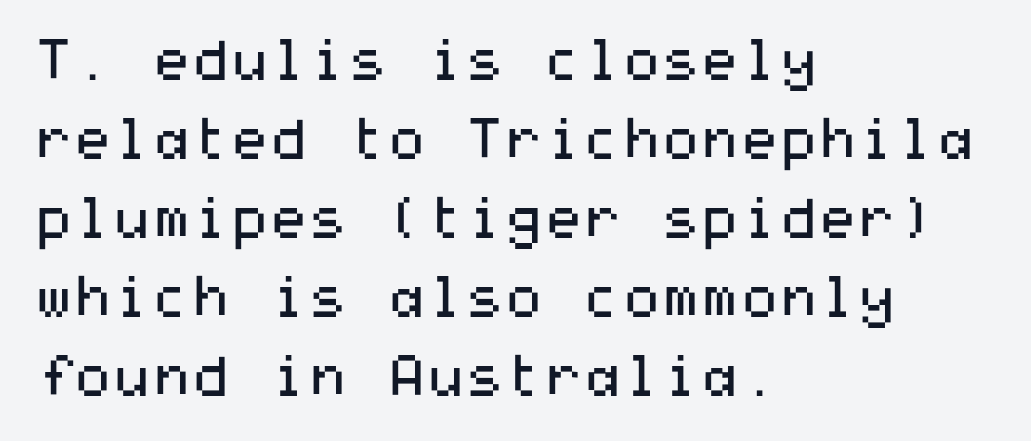
Q: Is the text bold? A: No.
Q: Is the text italic (slanted)? A: No, it is upright.
Q: Is the typeface a serif or a sans-serif typeface? A: Sans-serif.
Q: Is the text underlined? A: No.
Q: How is the paragraph aligned? A: Left-aligned.
Q: Is the spacing between letters normal or unusually wide? A: Normal.
Q: Is the spacing between lines tight, normal or loose? A: Normal.
Q: Width (condensed, normal, or wide)? A: Wide.
Q: Stroke contrast? A: Medium.
Q: x-height? A: Medium.
